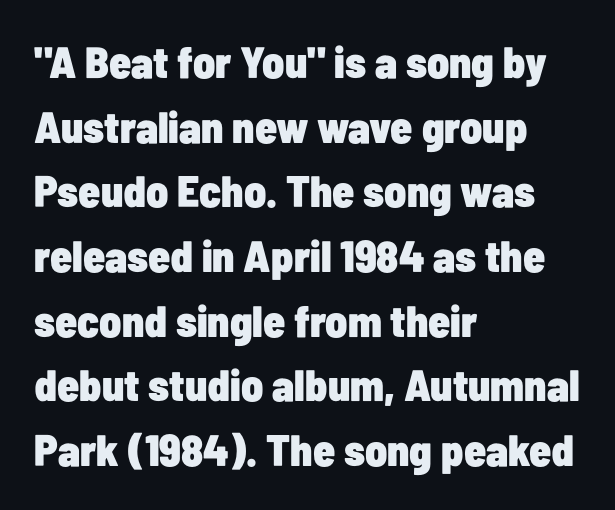
Q: Is the text bold? A: Yes.
Q: Is the text italic (slanted)? A: No, it is upright.
Q: Is the typeface a serif or a sans-serif typeface? A: Sans-serif.
Q: Is the text underlined? A: No.
Q: How is the paragraph aligned? A: Left-aligned.
Q: Is the spacing between letters normal or unusually wide? A: Normal.
Q: Is the spacing between lines tight, normal or loose? A: Normal.
Q: Width (condensed, normal, or wide)? A: Condensed.
Q: Stroke contrast? A: Low.
Q: x-height? A: Medium.
Q: Monospaced? A: No.
